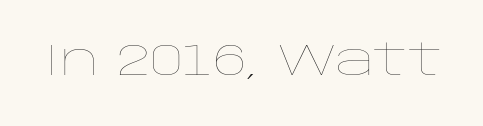
Q: Is the text bold? A: No.
Q: Is the text italic (slanted)? A: No, it is upright.
Q: Is the text underlined? A: No.
Q: Is the spacing between letters normal or unusually wide? A: Normal.
Q: Width (condensed, normal, or wide)? A: Wide.
Q: Stroke contrast? A: Low.
Q: x-height? A: Large.
Q: Monospaced? A: No.
